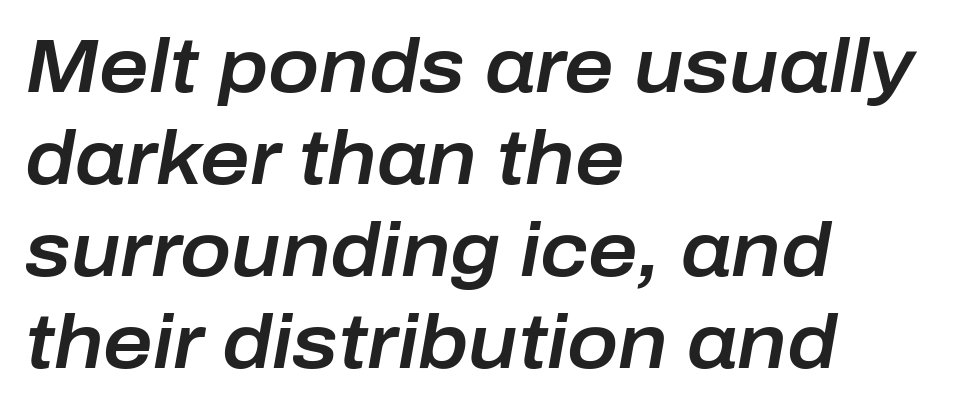
Q: Is the text italic (slanted)? A: Yes, it leans right by about 10 degrees.
Q: Is the text underlined? A: No.
Q: How is the paragraph aligned? A: Left-aligned.
Q: Is the spacing between letters normal or unusually wide? A: Normal.
Q: Width (condensed, normal, or wide)? A: Normal.
Q: Stroke contrast? A: Low.
Q: x-height? A: Medium.
Q: Monospaced? A: No.
